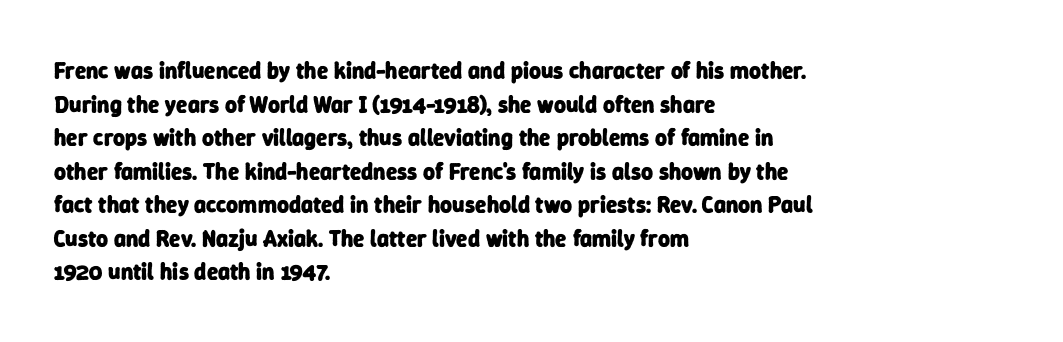
Q: Is the text bold? A: Yes.
Q: Is the text underlined? A: No.
Q: How is the paragraph aligned? A: Left-aligned.
Q: Is the spacing between letters normal or unusually wide? A: Normal.
Q: Is the spacing between lines tight, normal or loose? A: Normal.
